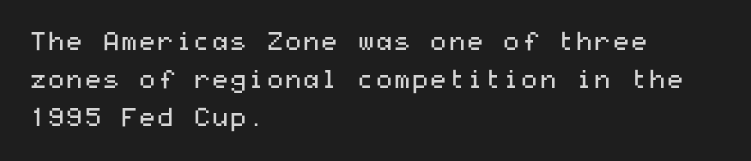
The image shows 26 px text type, upright; set left-aligned, normal line spacing (1.46x), normal letter spacing, not underlined.
